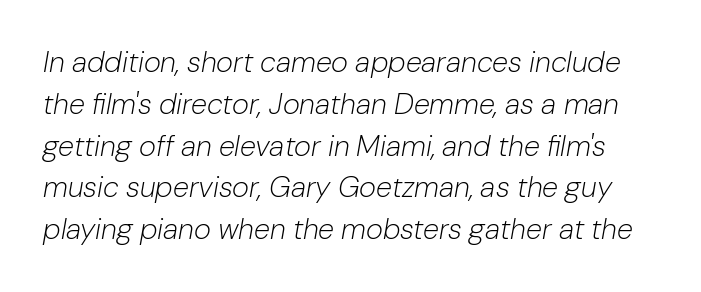
The image shows 29 px light type, italic (leaning right); set normal line spacing (1.44x), normal letter spacing, not underlined; low stroke contrast and a medium x-height.
